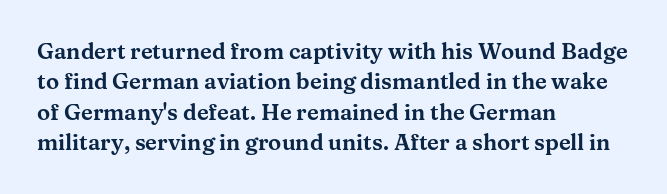
{"italic": "no", "underline": "no", "align": "left", "line_spacing": "normal", "line_spacing_ratio": 1.38, "letter_spacing": "normal", "letter_spacing_em": 0.0, "glyph_px": 22}
